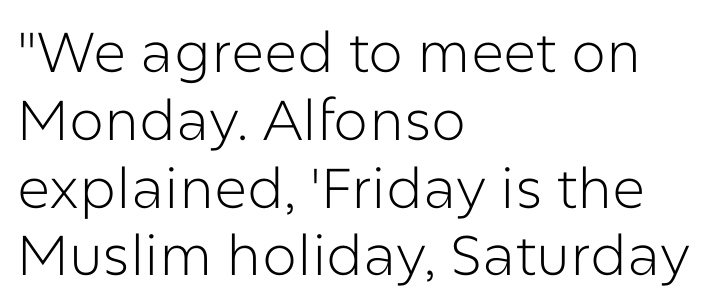
Q: Is the text bold? A: No.
Q: Is the text italic (slanted)? A: No, it is upright.
Q: Is the typeface a serif or a sans-serif typeface? A: Sans-serif.
Q: Is the text underlined? A: No.
Q: How is the paragraph aligned? A: Left-aligned.
Q: Is the spacing between letters normal or unusually wide? A: Normal.
Q: Width (condensed, normal, or wide)? A: Normal.
Q: Stroke contrast? A: Low.
Q: x-height? A: Medium.
Q: Monospaced? A: No.
